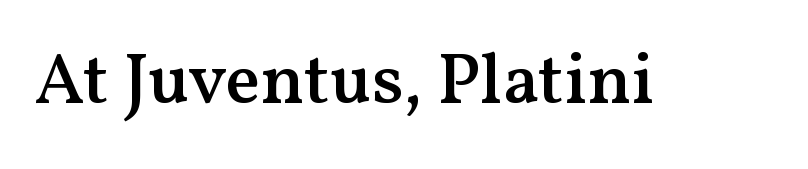
The image shows 72 px semibold serif type, upright; set normal letter spacing, not underlined; medium stroke contrast and a medium x-height.
